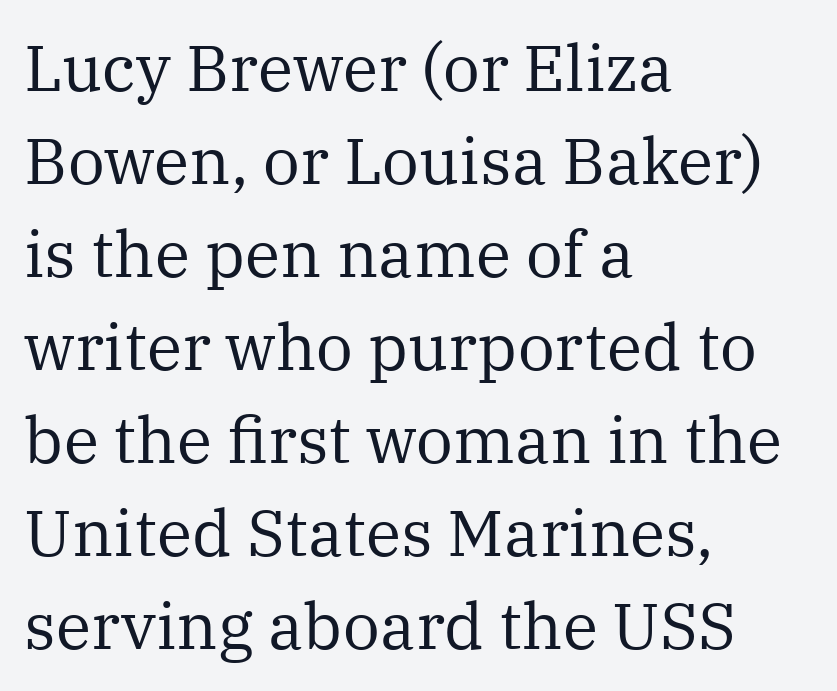
The rendering uses natural spacing where letterforms have individual widths. Nobody touched the tracking dial on this one. The lettering stays uniformly vertical, giving the passage a roman look. Where is the straight margin? On the left.
